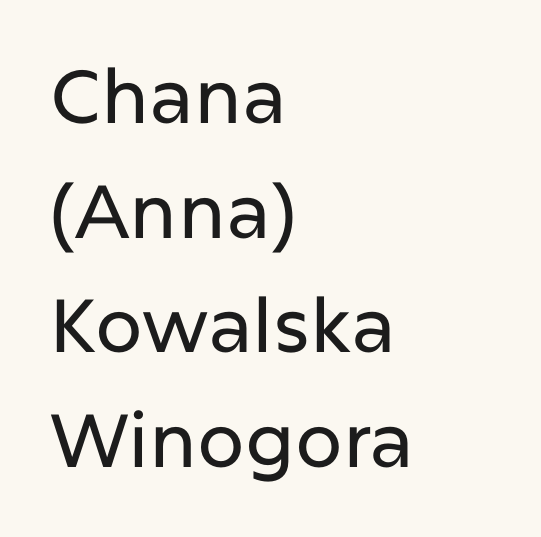
Q: Is the text italic (slanted)? A: No, it is upright.
Q: Is the typeface a serif or a sans-serif typeface? A: Sans-serif.
Q: Is the text underlined? A: No.
Q: How is the paragraph aligned? A: Left-aligned.
Q: Is the spacing between letters normal or unusually wide? A: Normal.
Q: Is the spacing between lines tight, normal or loose? A: Normal.
Q: Width (condensed, normal, or wide)? A: Normal.
Q: Stroke contrast? A: Low.
Q: x-height? A: Medium.
Q: Monospaced? A: No.
